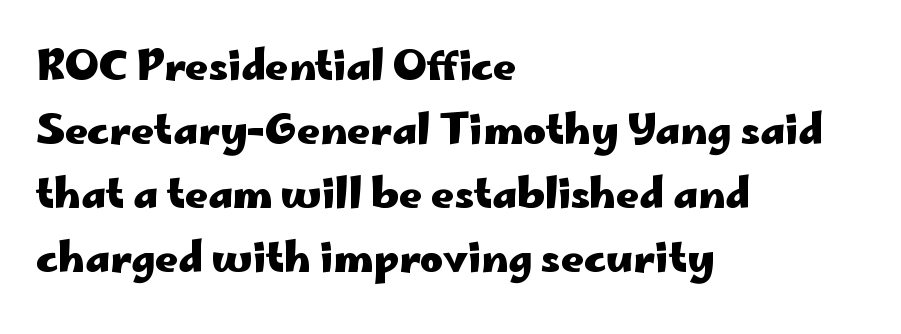
{"serif": "no", "italic": "no", "bold": "yes", "weight": "heavy", "width": "wide", "stroke_contrast": "low", "x_height": "small", "monospaced": "no", "underline": "no", "align": "left", "line_spacing": "normal", "line_spacing_ratio": 1.6, "letter_spacing": "normal", "letter_spacing_em": 0.0, "glyph_px": 40}
